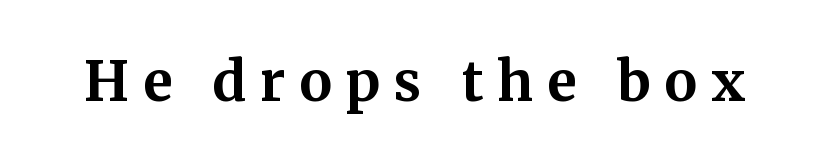
Q: Is the text bold? A: Yes.
Q: Is the text italic (slanted)? A: No, it is upright.
Q: Is the typeface a serif or a sans-serif typeface? A: Serif.
Q: Is the text underlined? A: No.
Q: Is the spacing between letters normal or unusually wide? A: Unusually wide.
Q: Width (condensed, normal, or wide)? A: Normal.
Q: Stroke contrast? A: Medium.
Q: x-height? A: Medium.
Q: Monospaced? A: No.
